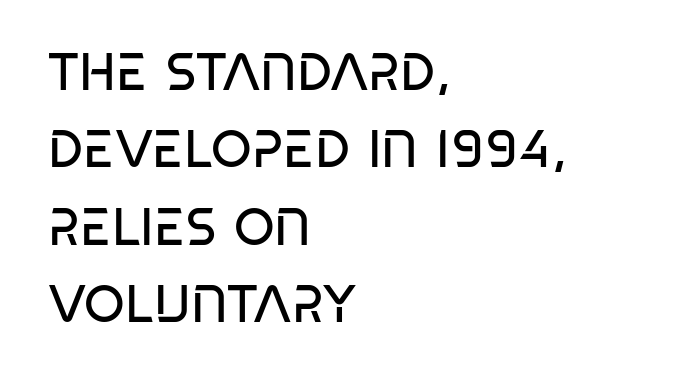
You can tell it's not italic because the verticals are truly vertical. What stands out about the letter spacing? Nothing — it is the standard amount. Compared with typical paragraphs, the rows here are spaced about the same. Unbolded letterforms with no extra heft.
